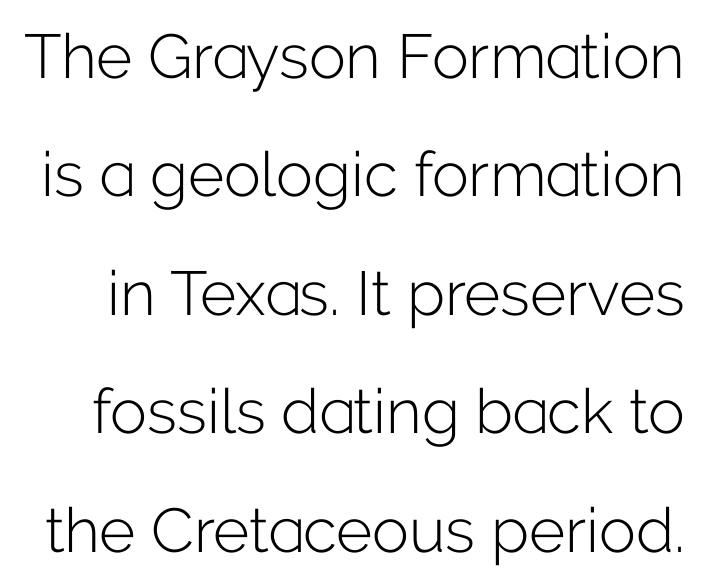
The specimen reads as upright at a glance. Check under the words: just untouched page. Bold? No — there's no thickening of the strokes. Nothing sits at the stroke ends, so this counts as sans-serif. Honestly, the rows look like they've been pulled way apart.
